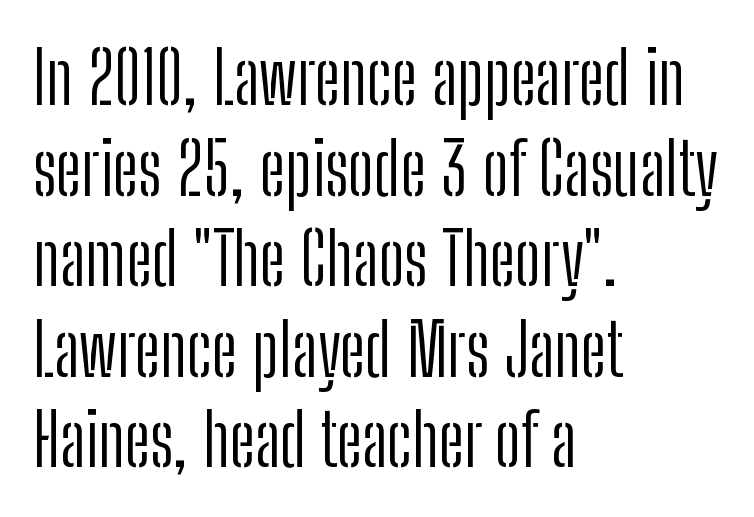
Glance below the letters and you will spot only blank space. The passage shown is not bold in any degree. You can tell it's not italic because the verticals are truly vertical. The letters advance in unequal steps, a hallmark of proportional type.
